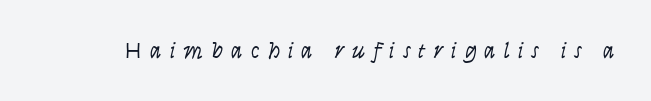
The image shows 23 px text type; set unusually wide letter spacing (+0.35 em), not underlined.
